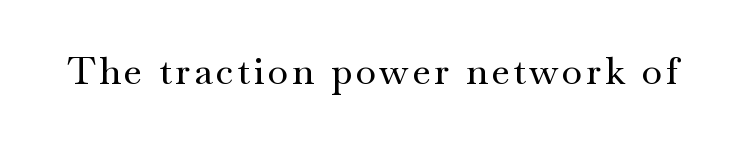
The image shows 37 px wide serif type, upright; set not underlined; medium stroke contrast and a small x-height.
